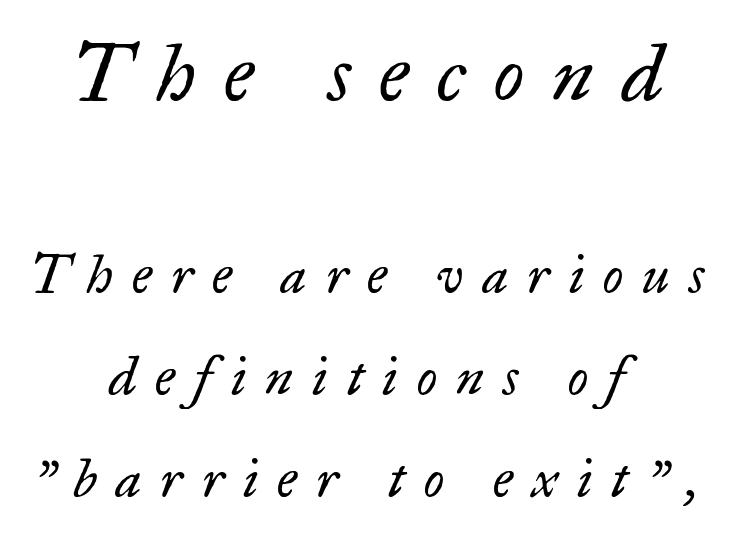
Characters follow at a spacing far wider than the type designer built in. Top chunk: large. Bottom chunk: small. Does the copy run flush right? No — it is centered line by line. If you measured baseline to baseline, you'd find a long distance.
